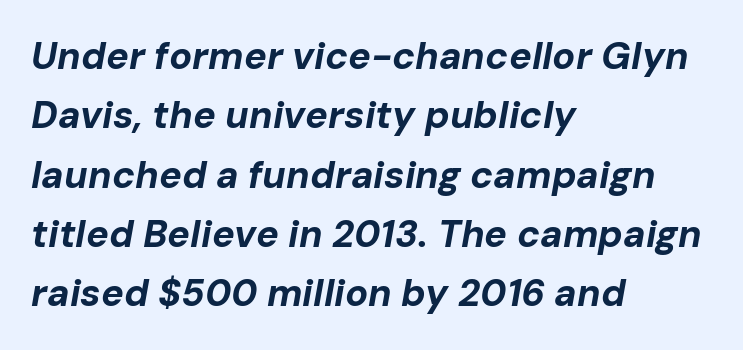
The image shows 38 px bold type, italic (leaning right); set left-aligned, normal line spacing (1.56x), normal letter spacing, not underlined; low stroke contrast and a medium x-height.
